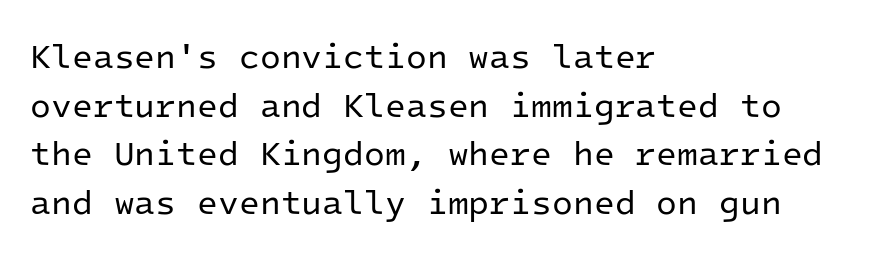
The compositor pushed each line to the left boundary. Decoration check: the copy has no underline. The text was rendered using a sans face with plain stroke endings. A normal amount of white space separates one row of letters from the next. The typography opts for an upright posture over an oblique one.
